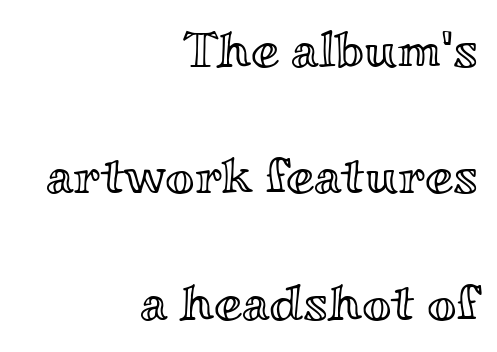
Q: Is the text italic (slanted)? A: No, it is upright.
Q: Is the text underlined? A: No.
Q: How is the paragraph aligned? A: Right-aligned.
Q: Is the spacing between letters normal or unusually wide? A: Normal.
Q: Is the spacing between lines tight, normal or loose? A: Loose.
Q: Width (condensed, normal, or wide)? A: Wide.
Q: x-height? A: Small.
Q: Monospaced? A: No.
